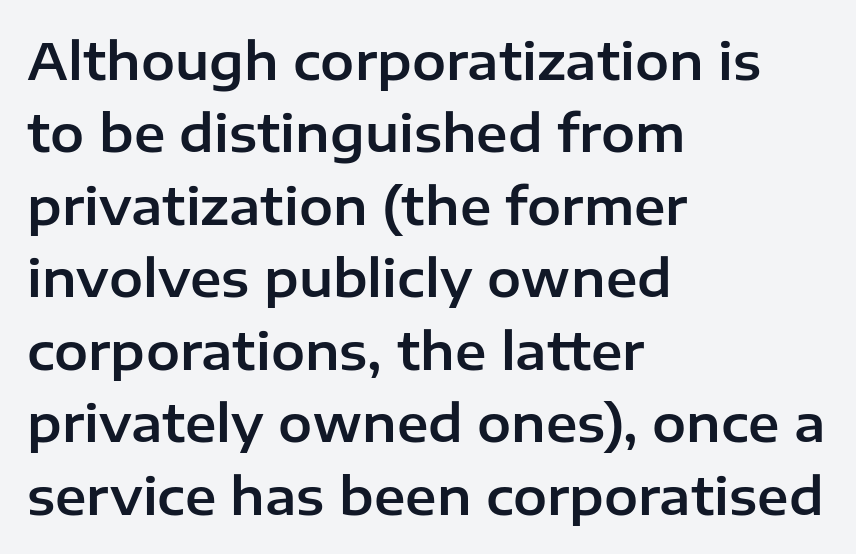
This is sans-serif lettering, the kind often seen on screens and signage. Do the characters align in a grid? No, the font is proportional. Students, observe: this is what conventionally led text looks like. Check under the words: just untouched page.
